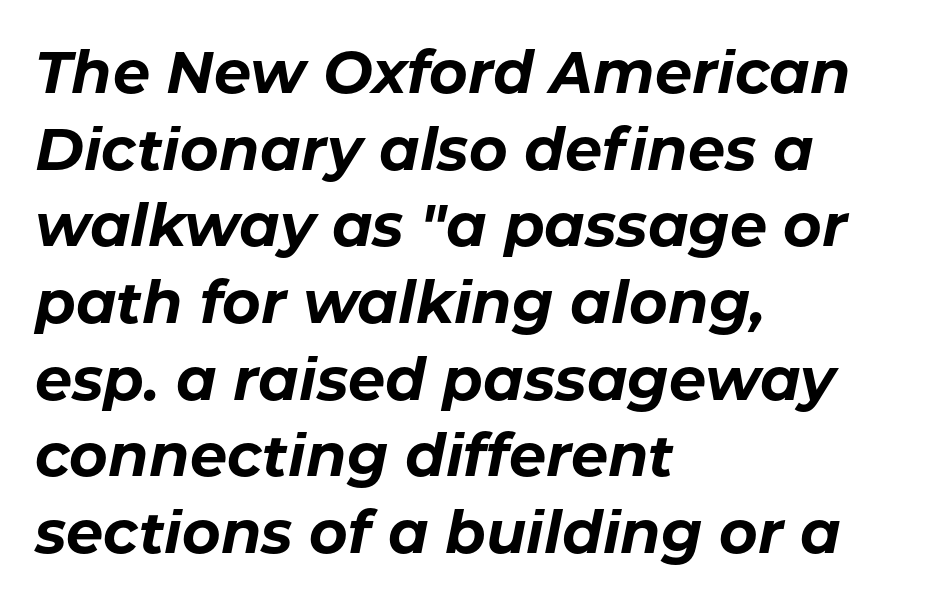
Each glyph is drawn with heavy, bold strokes. Regular leading. Glance below the letters and you will spot only blank space. Character widths vary here, with narrow letters taking less room than wide ones. Every row of glyphs begins at an identical x-position on the left.
